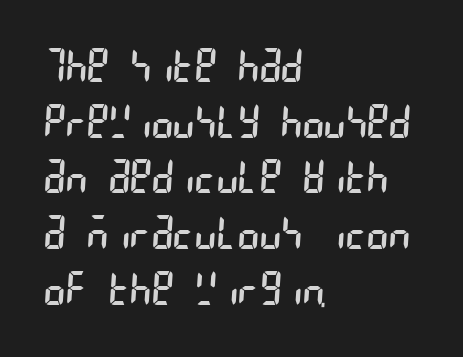
{"serif": "no", "bold": "no", "weight": "regular", "width": "condensed", "stroke_contrast": "low", "x_height": "large", "underline": "no", "align": "left", "line_spacing_ratio": 1.21, "letter_spacing": "normal", "letter_spacing_em": 0.0, "glyph_px": 46}
